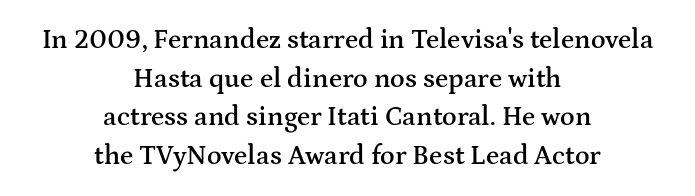
Q: Is the text bold? A: Semi-bold.
Q: Is the text italic (slanted)? A: No, it is upright.
Q: Is the text underlined? A: No.
Q: How is the paragraph aligned? A: Centered.
Q: Is the spacing between letters normal or unusually wide? A: Normal.
Q: Is the spacing between lines tight, normal or loose? A: Normal.
